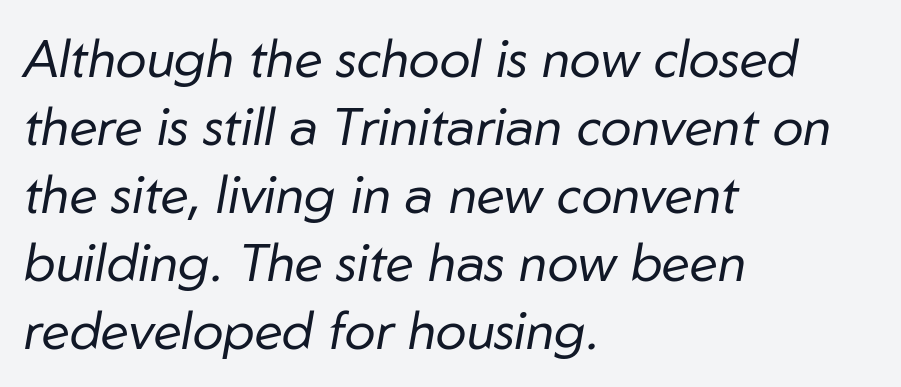
Q: Is the text bold? A: No.
Q: Is the text italic (slanted)? A: Yes, it leans right by about 10 degrees.
Q: Is the text underlined? A: No.
Q: How is the paragraph aligned? A: Left-aligned.
Q: Is the spacing between letters normal or unusually wide? A: Normal.
Q: Is the spacing between lines tight, normal or loose? A: Normal.
Q: Width (condensed, normal, or wide)? A: Normal.
Q: Stroke contrast? A: Low.
Q: x-height? A: Medium.
Q: Monospaced? A: No.
